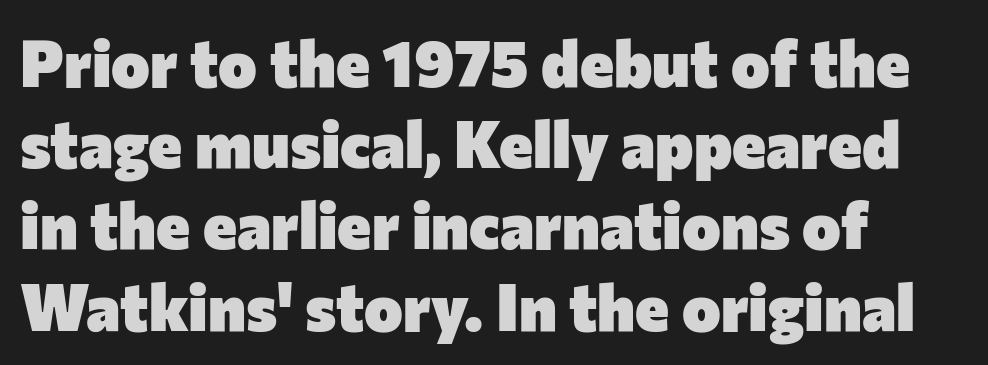
{"serif": "no", "italic": "no", "bold": "yes", "weight": "heavy", "width": "normal", "stroke_contrast": "low", "x_height": "medium", "monospaced": "no", "underline": "no", "align": "left", "line_spacing": "normal", "line_spacing_ratio": 1.25, "letter_spacing": "normal", "letter_spacing_em": 0.0, "glyph_px": 65}
